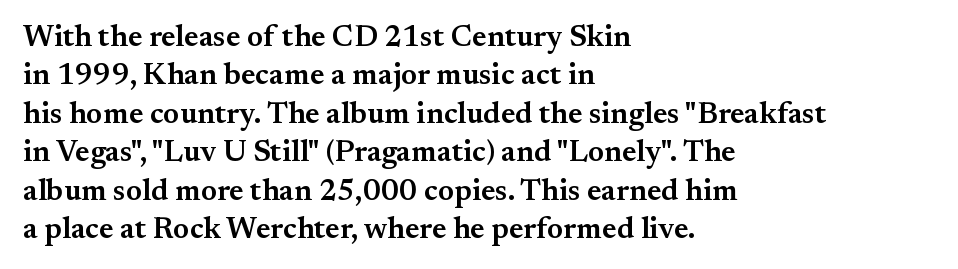
Each letter's strokes conclude with small projecting serifs. What stands out about the letter spacing? Nothing — it is the standard amount. Regular leading. A somewhat darkened texture: the type is semibold rather than bold. Rule under the text: the space is simply empty.
